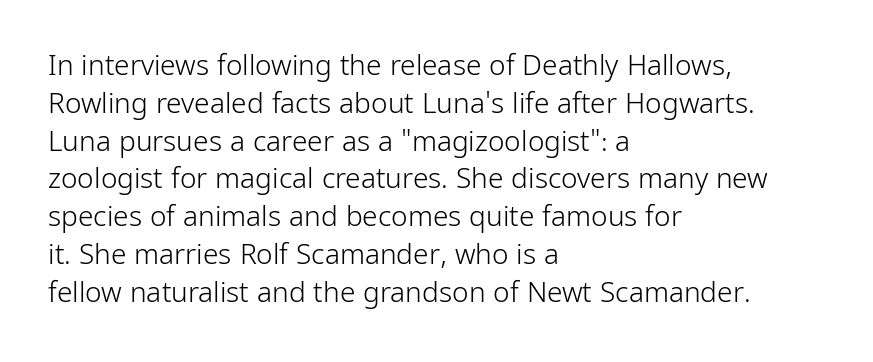
{"serif": "no", "italic": "no", "bold": "no", "weight": "light", "width": "condensed", "stroke_contrast": "low", "x_height": "medium", "monospaced": "no", "underline": "no", "align": "left", "line_spacing": "normal", "line_spacing_ratio": 1.35, "letter_spacing": "normal", "letter_spacing_em": 0.0, "glyph_px": 28}
